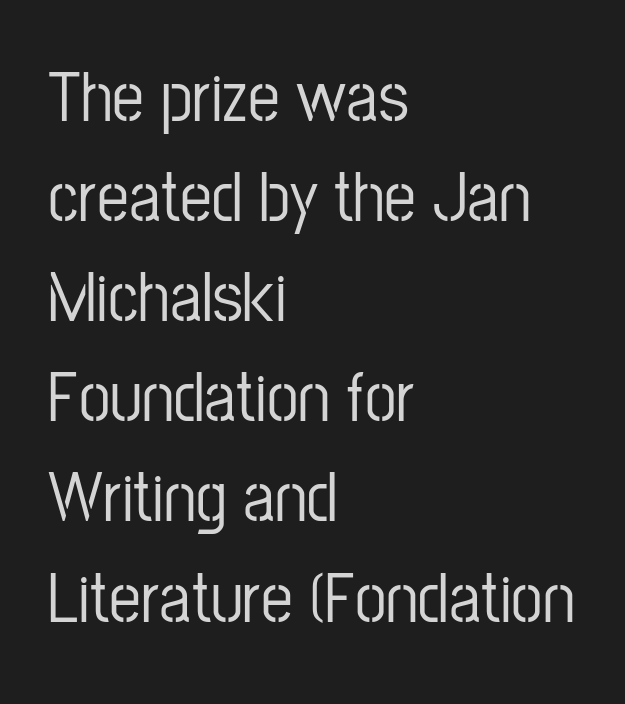
The image shows 71 px condensed sans-serif type, upright; set left-aligned, normal line spacing (1.41x), normal letter spacing, not underlined; low stroke contrast and a medium x-height.
